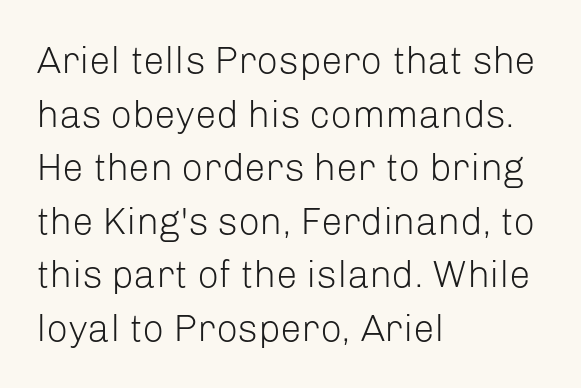
Students, note that the glyphs here touch the page at normal intervals. The rendering anchors every line to the left-hand side. Horizontal bands of white between lines are of average thickness. Style check: upright. The strokes are not fattened; the text isn't bold. You can tell from the bare stems that sans-serif type was used.
